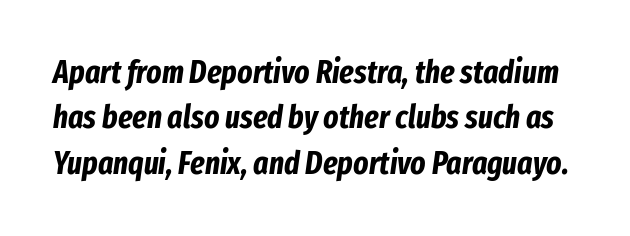
Q: Is the text bold? A: Yes.
Q: Is the text italic (slanted)? A: Yes, it leans right by about 8 degrees.
Q: Is the text underlined? A: No.
Q: Is the spacing between letters normal or unusually wide? A: Normal.
Q: Is the spacing between lines tight, normal or loose? A: Normal.
Q: Width (condensed, normal, or wide)? A: Condensed.
Q: Stroke contrast? A: Low.
Q: x-height? A: Medium.
Q: Monospaced? A: No.
